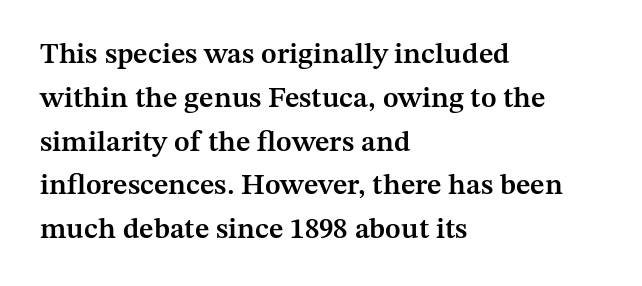
Compared with a centered layout, this one pins lines to the left instead. This block has exactly the height ordinary leading produces. These lines are rendered in a variable-pitch font. Nothing unusual about the tracking: characters are spaced as the font intends.
